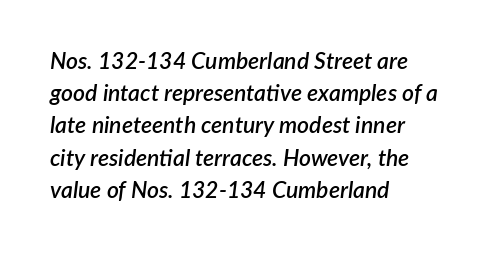
{"italic": "yes", "lean": "right", "slant_degrees": 7, "bold": "semi", "underline": "no", "align": "left", "line_spacing": "normal", "line_spacing_ratio": 1.4, "letter_spacing": "normal", "letter_spacing_em": 0.0, "glyph_px": 23}
